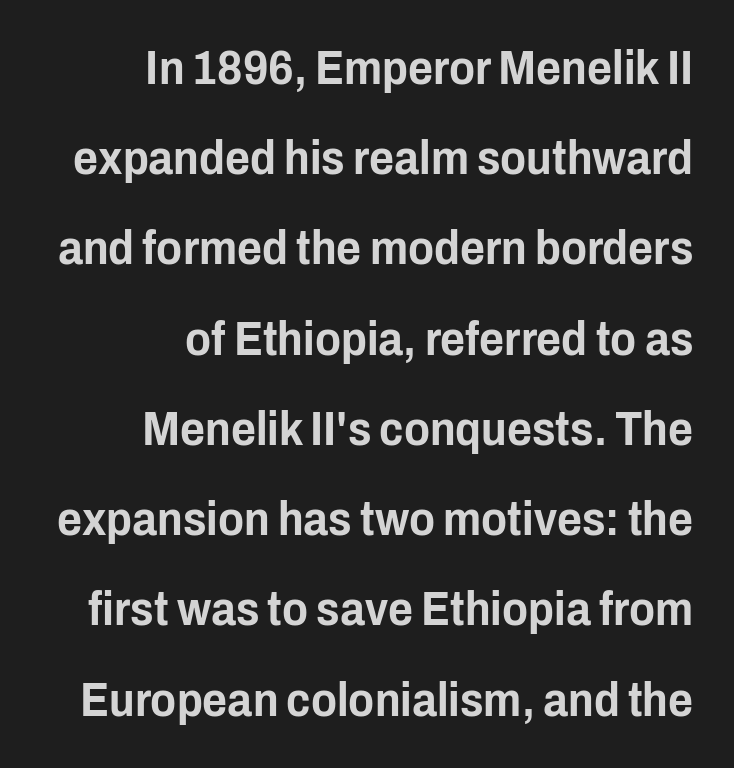
Q: Is the text italic (slanted)? A: No, it is upright.
Q: Is the typeface a serif or a sans-serif typeface? A: Sans-serif.
Q: Is the text underlined? A: No.
Q: How is the paragraph aligned? A: Right-aligned.
Q: Is the spacing between letters normal or unusually wide? A: Normal.
Q: Width (condensed, normal, or wide)? A: Condensed.
Q: Stroke contrast? A: Low.
Q: x-height? A: Medium.
Q: Monospaced? A: No.
